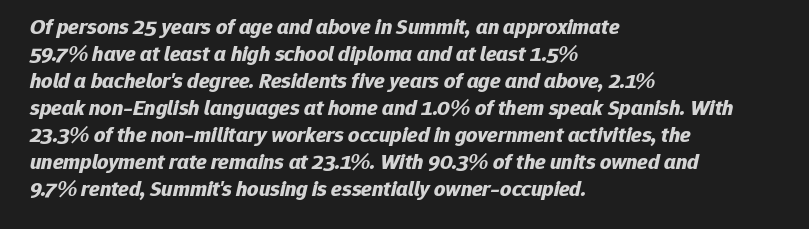
Between one letter and the next there's only the usual sliver of space. A typesetter would mark this as italic. The characters look thick and weighty, a clear bold. Leftover space on each line is placed entirely after the last word. Descender tails drop into unmarked territory.
